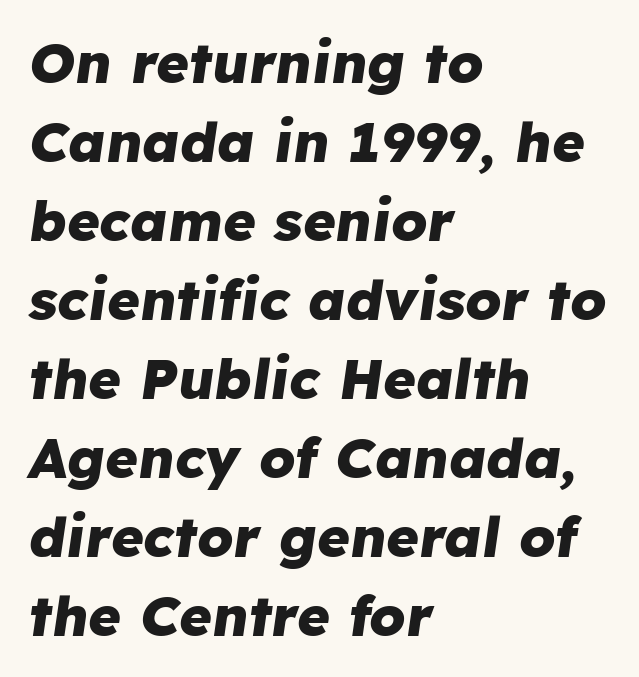
Q: Is the text bold? A: Yes.
Q: Is the text italic (slanted)? A: Yes, it leans right by about 8 degrees.
Q: Is the text underlined? A: No.
Q: How is the paragraph aligned? A: Left-aligned.
Q: Is the spacing between letters normal or unusually wide? A: Normal.
Q: Is the spacing between lines tight, normal or loose? A: Normal.
Q: Width (condensed, normal, or wide)? A: Normal.
Q: Stroke contrast? A: Low.
Q: x-height? A: Medium.
Q: Monospaced? A: No.
